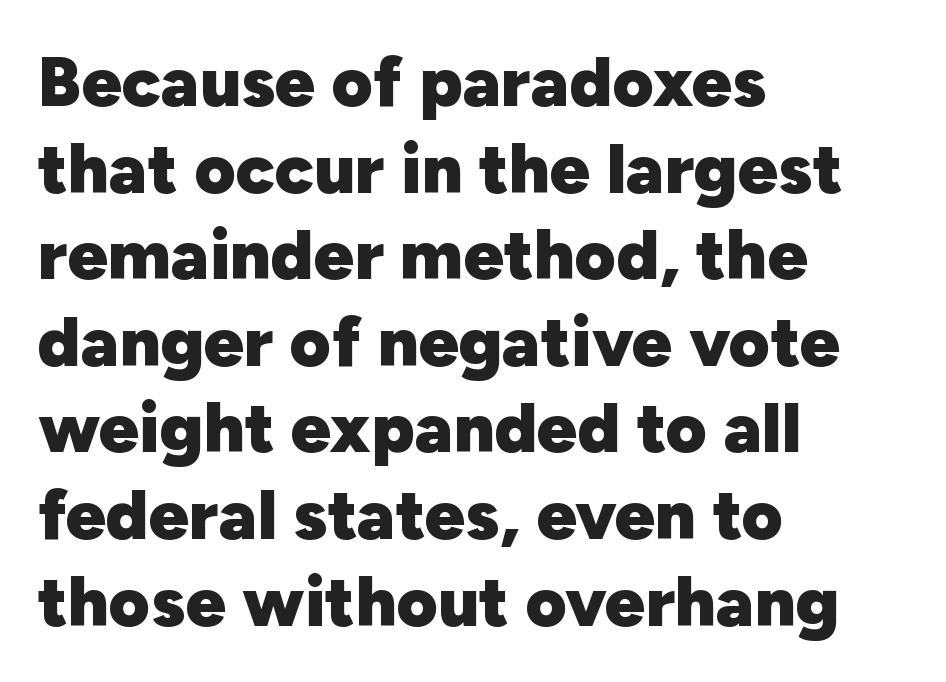
{"serif": "no", "italic": "no", "bold": "yes", "weight": "heavy", "width": "normal", "stroke_contrast": "low", "x_height": "medium", "monospaced": "no", "underline": "no", "align": "left", "line_spacing_ratio": 1.22, "letter_spacing": "normal", "letter_spacing_em": 0.0, "glyph_px": 71}
